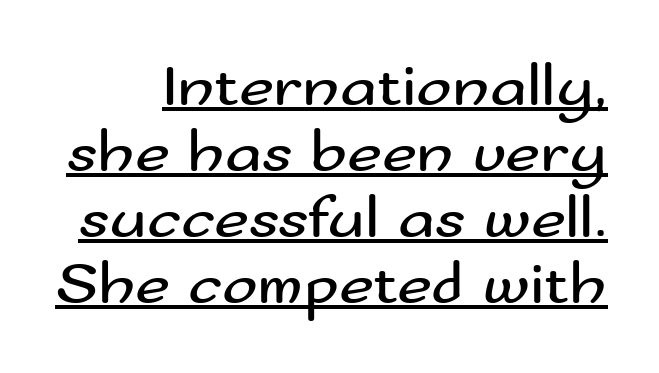
Tracking here is standard; glyphs follow each other at the usual distance. The font's upright variant was chosen for this text. Classification — sans serif. The lines are packed closely together with very little leading. Is this a fixed-width face? No — the glyphs have proportional, varying widths.
